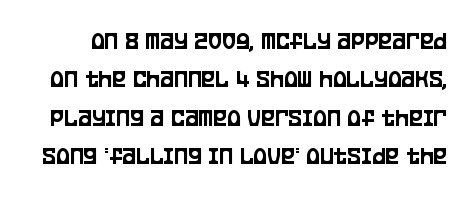
The font's upright variant was chosen for this text. The words here are not underlined. Whoever set this chose a conventional vertical rhythm. The horizontal fit of the characters is conventional and even.
